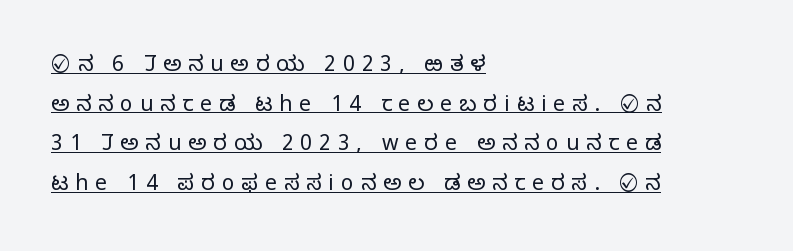
The image shows 21 px text type, upright; set left-aligned, line spacing 1.89x, unusually wide letter spacing (+0.34 em), underlined.
